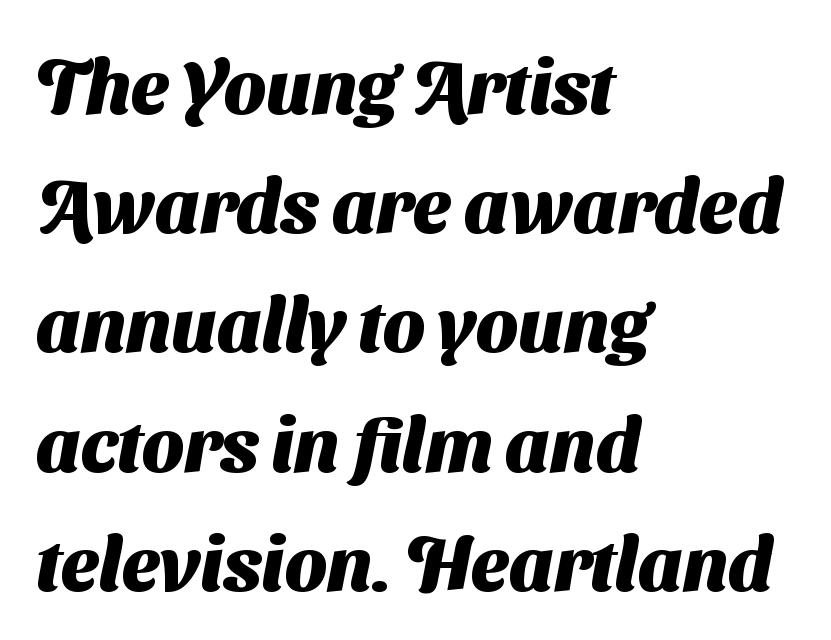
The image shows 75 px heavy sans-serif type; set left-aligned, normal line spacing (1.59x), normal letter spacing, not underlined; medium stroke contrast and a medium x-height.
